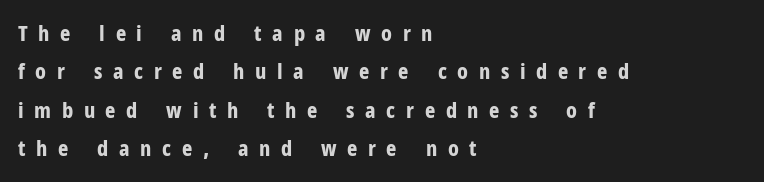
{"italic": "no", "bold": "yes", "underline": "no", "align": "left", "line_spacing_ratio": 1.75, "letter_spacing": "wide", "letter_spacing_em": 0.48, "glyph_px": 22}
